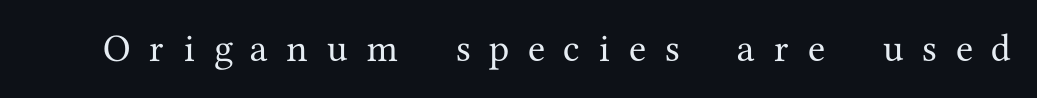
The image shows 39 px serif type, upright; set unusually wide letter spacing (+0.49 em), not underlined; medium stroke contrast and a medium x-height.
